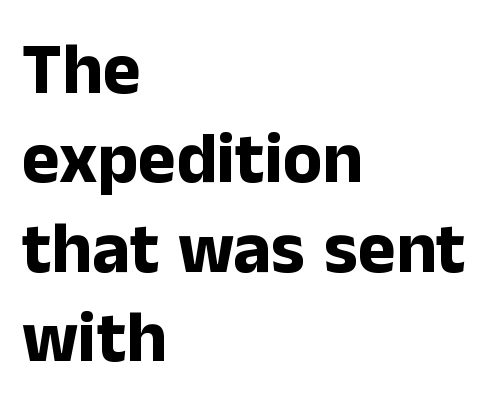
Q: Is the text bold? A: Yes.
Q: Is the text italic (slanted)? A: No, it is upright.
Q: Is the typeface a serif or a sans-serif typeface? A: Sans-serif.
Q: Is the text underlined? A: No.
Q: How is the paragraph aligned? A: Left-aligned.
Q: Is the spacing between letters normal or unusually wide? A: Normal.
Q: Width (condensed, normal, or wide)? A: Normal.
Q: Stroke contrast? A: Low.
Q: x-height? A: Medium.
Q: Monospaced? A: No.
